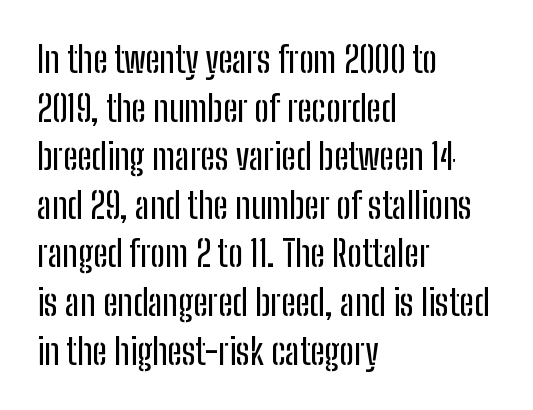
Q: Is the text italic (slanted)? A: No, it is upright.
Q: Is the typeface a serif or a sans-serif typeface? A: Sans-serif.
Q: Is the text underlined? A: No.
Q: How is the paragraph aligned? A: Left-aligned.
Q: Is the spacing between letters normal or unusually wide? A: Normal.
Q: Is the spacing between lines tight, normal or loose? A: Normal.
Q: Width (condensed, normal, or wide)? A: Condensed.
Q: Stroke contrast? A: Low.
Q: x-height? A: Medium.
Q: Monospaced? A: No.
